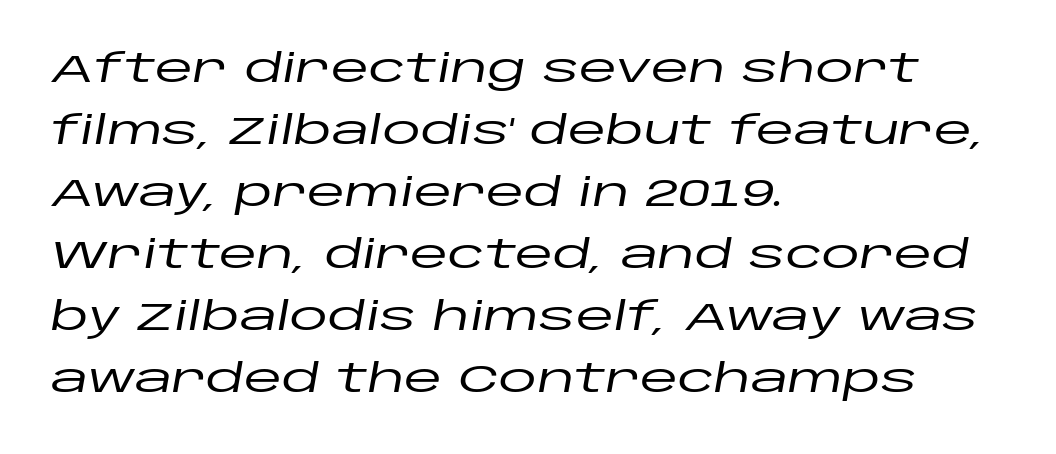
{"italic": "yes", "lean": "right", "slant_degrees": 10, "width": "wide", "stroke_contrast": "low", "x_height": "large", "monospaced": "no", "underline": "no", "align": "left", "line_spacing": "normal", "line_spacing_ratio": 1.59, "letter_spacing": "normal", "letter_spacing_em": 0.0, "glyph_px": 39}
